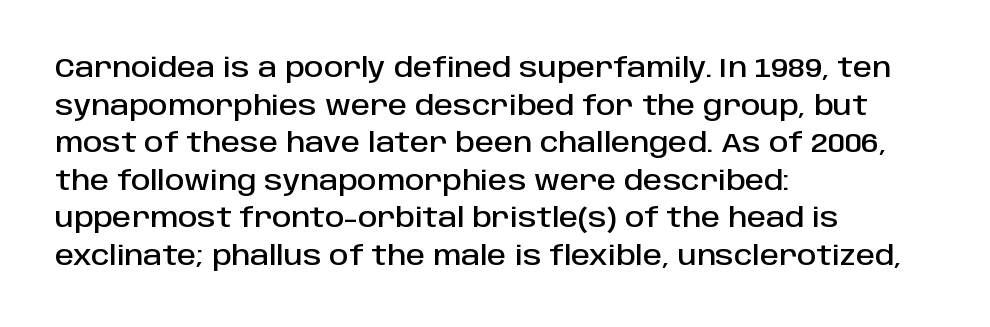
Plain, unruled lines of type. The lines in this sample share a left origin and differ only in where they stop. The specimen reads as upright at a glance. Letter spacing: default. If you measured baseline to baseline, you'd find a middling distance.
